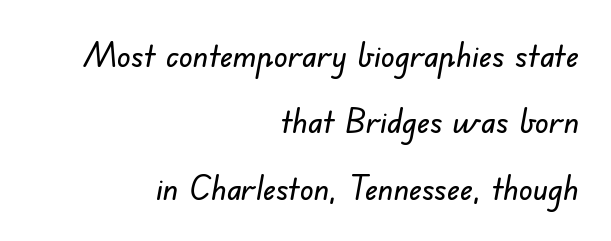
Visually the block forms a straight wall on the right and a jagged coastline on the left. Compared with typical paragraphs, the rows here are farther apart. A clean baseline with only descenders dipping below it. Look at the bottom of the vertical strokes: they stop flat, with no serifs. These lines are rendered in a variable-pitch font.
